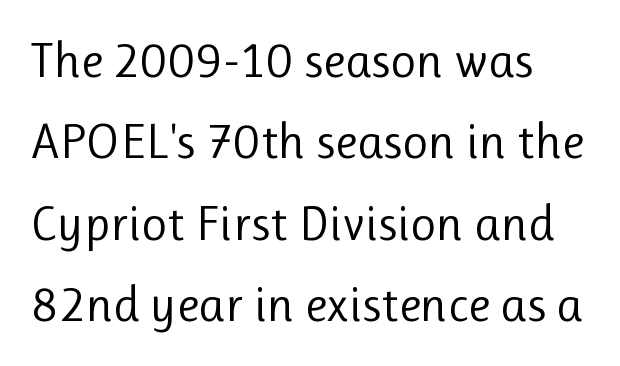
Q: Is the text bold? A: No.
Q: Is the text italic (slanted)? A: No, it is upright.
Q: Is the typeface a serif or a sans-serif typeface? A: Sans-serif.
Q: Is the text underlined? A: No.
Q: How is the paragraph aligned? A: Left-aligned.
Q: Is the spacing between letters normal or unusually wide? A: Normal.
Q: Is the spacing between lines tight, normal or loose? A: Normal.
Q: Width (condensed, normal, or wide)? A: Normal.
Q: Stroke contrast? A: Low.
Q: x-height? A: Medium.
Q: Monospaced? A: No.
